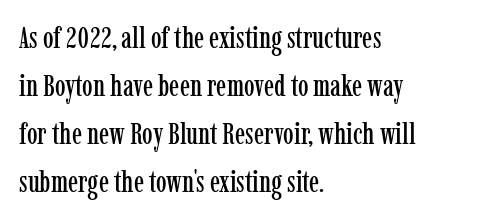
Q: Is the text italic (slanted)? A: No, it is upright.
Q: Is the typeface a serif or a sans-serif typeface? A: Serif.
Q: Is the text underlined? A: No.
Q: How is the paragraph aligned? A: Left-aligned.
Q: Is the spacing between letters normal or unusually wide? A: Normal.
Q: Is the spacing between lines tight, normal or loose? A: Normal.
Q: Width (condensed, normal, or wide)? A: Condensed.
Q: Stroke contrast? A: Low.
Q: x-height? A: Medium.
Q: Monospaced? A: No.
